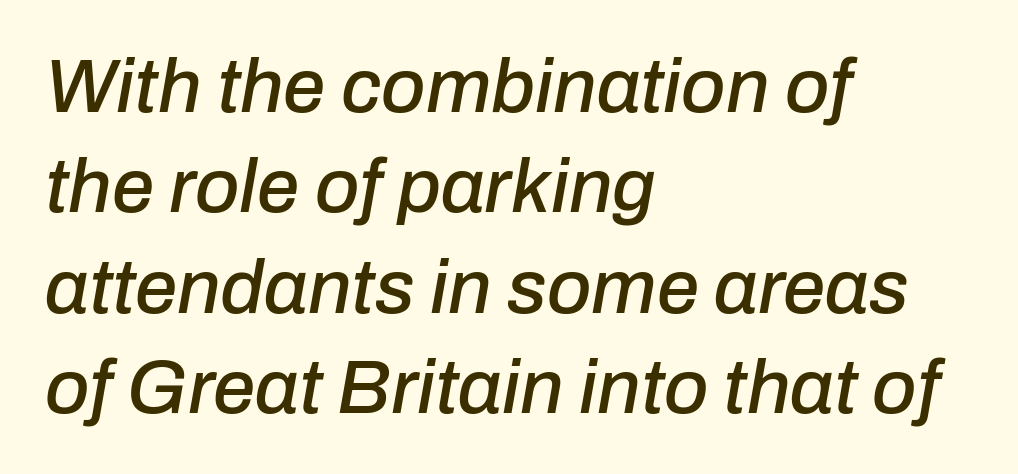
Does the copy run flush right? No — it runs flush left. The passage shown stacks its lines at a standard gap. Think of a printed novel: that variable character pitch is what you see here. Type without underlining.
